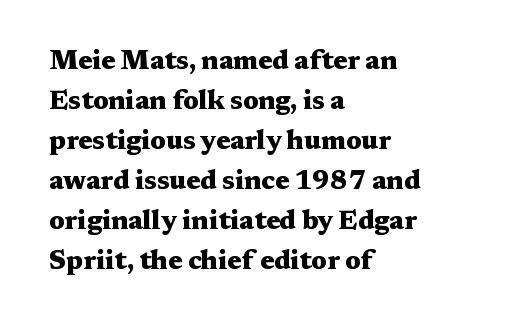
The letterforms sit shoulder to shoulder at normal distance. If you measured baseline to baseline, you'd find a middling distance. The specimen omits any rule beneath the text block's lines. These lines stack with their left ends in a neat column.
